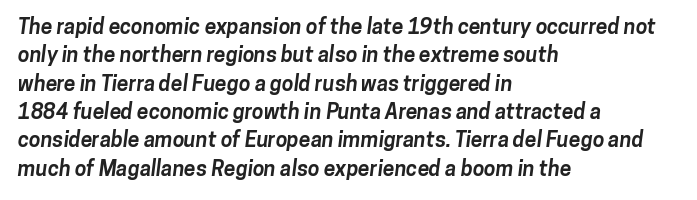
A typesetter would call this leading conventional body-copy spacing. Is the block centered? No — it sits flush against the left margin. Characters follow at the spacing the type designer built in. Strokes here are thick enough to call this a true bold. The foot of each line stays bare and open.
